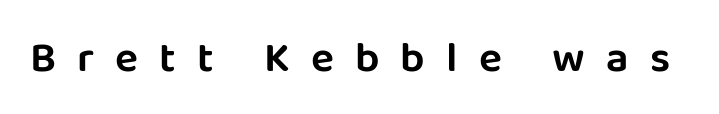
The image shows 43 px sans-serif type, upright; set unusually wide letter spacing (+0.49 em), not underlined; low stroke contrast and a large x-height.
